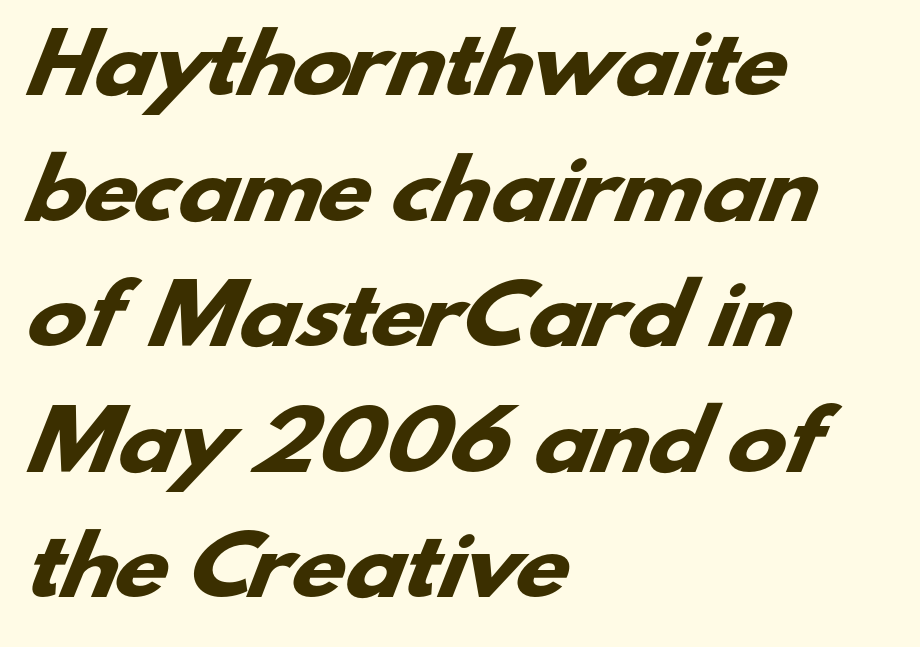
{"serif": "no", "bold": "yes", "weight": "heavy", "width": "wide", "stroke_contrast": "low", "x_height": "small", "monospaced": "no", "underline": "no", "align": "left", "line_spacing": "normal", "line_spacing_ratio": 1.59, "letter_spacing": "normal", "letter_spacing_em": 0.0, "glyph_px": 79}
